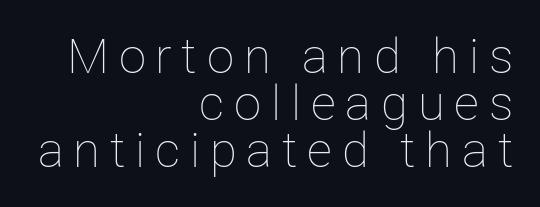
The image shows 49 px thin type, upright; set right-aligned, tight line spacing (0.96x), unusually wide letter spacing (+0.2 em), not underlined; low stroke contrast and a medium x-height.
